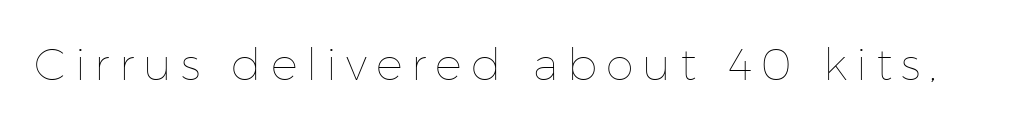
The axis of the letterforms is exactly vertical. Tracking here is generous; glyphs stand well apart from one another. Think of a printed novel: that variable character pitch is what you see here. These glyphs show unthickened strokes, regular width or finer. Has an underline been added? It has not.
